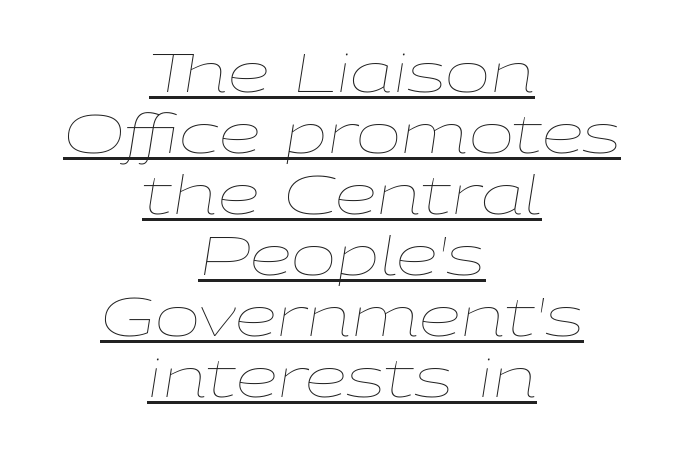
The image shows 54 px thin, wide type, italic (leaning right); set centered, tight line spacing (1.13x), normal letter spacing, underlined; low stroke contrast and a medium x-height.
